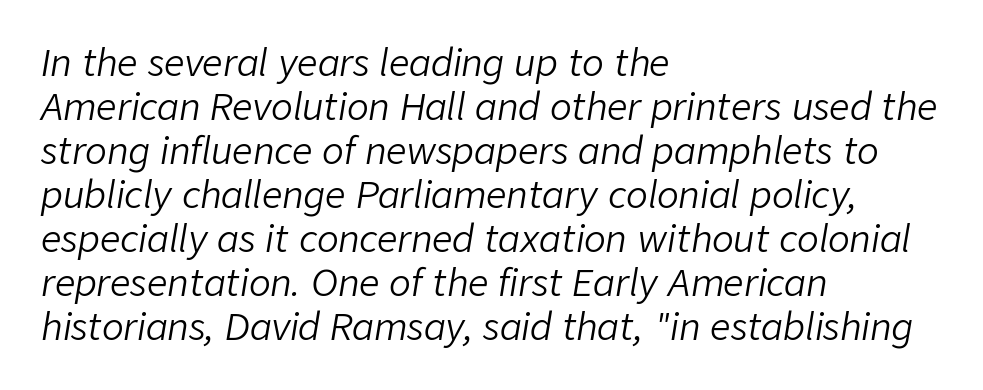
{"italic": "yes", "lean": "right", "slant_degrees": 9, "bold": "no", "weight": "light", "width": "normal", "stroke_contrast": "low", "x_height": "medium", "monospaced": "no", "underline": "no", "align": "left", "line_spacing_ratio": 1.22, "letter_spacing": "normal", "letter_spacing_em": 0.0, "glyph_px": 36}
